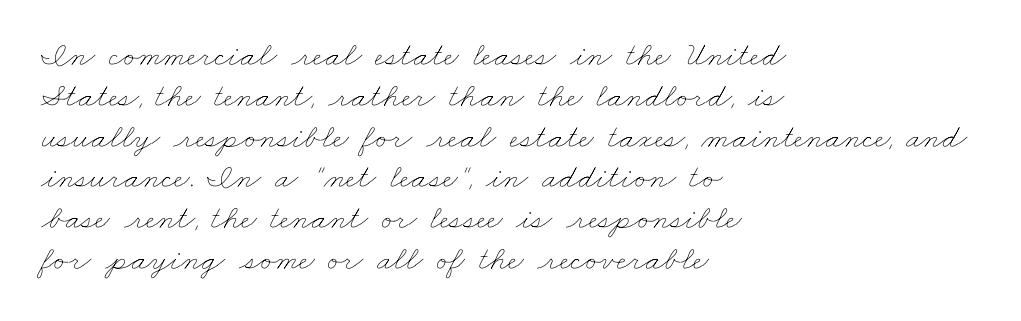
The image shows 34 px thin, wide type; set left-aligned, line spacing 1.2x, normal letter spacing, not underlined; low stroke contrast and a small x-height.
